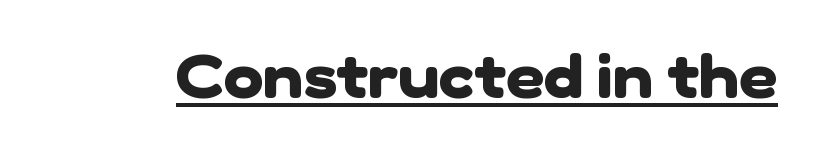
The lettering is marked with a stroke running underneath it. Note: no serifs on the glyphs. Proportional: the letters do not fall into vertical columns. The glyphs have the mass of a bold cut. You could call the tracking neutral — neither tight nor loose.
